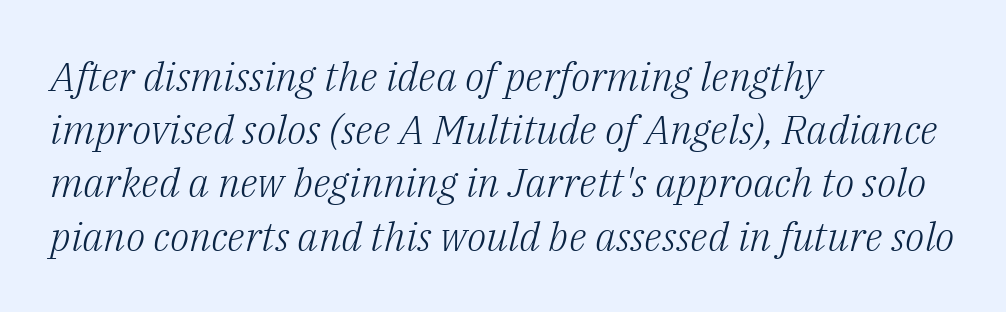
Compared with a typical body face, this is equally light or lighter still. The designer went with a serif here, giving each stem small feet. Leading: standard. The passage is arranged the way most books set body copy — flush left.
